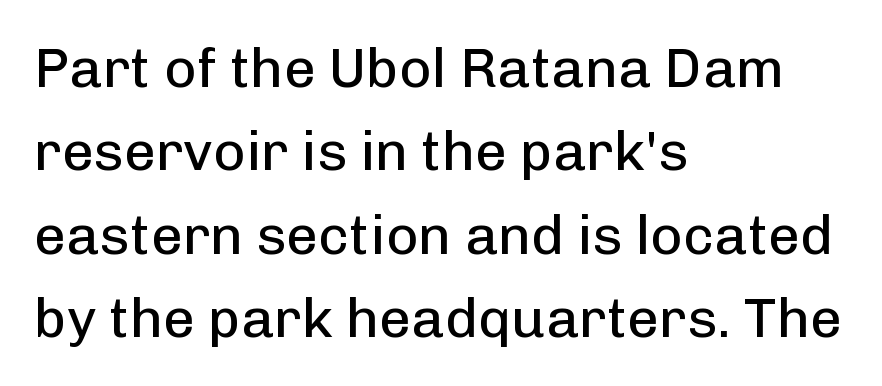
The image shows 56 px regular-weight sans-serif type, upright; set left-aligned, normal line spacing (1.49x), normal letter spacing, not underlined; low stroke contrast and a medium x-height.
